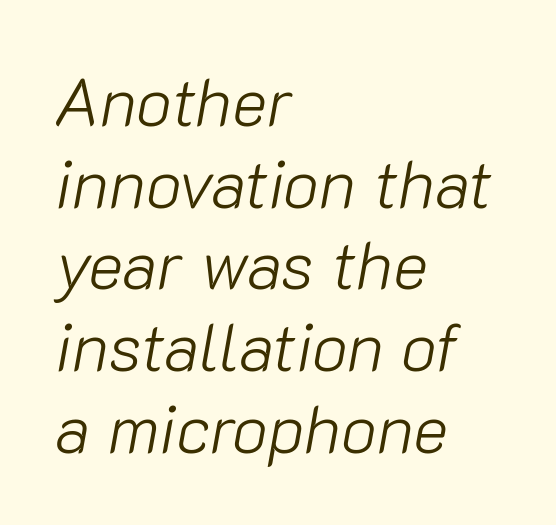
The image shows 67 px light type, italic (leaning right); set left-aligned, line spacing 1.22x, normal letter spacing, not underlined; low stroke contrast and a medium x-height.
